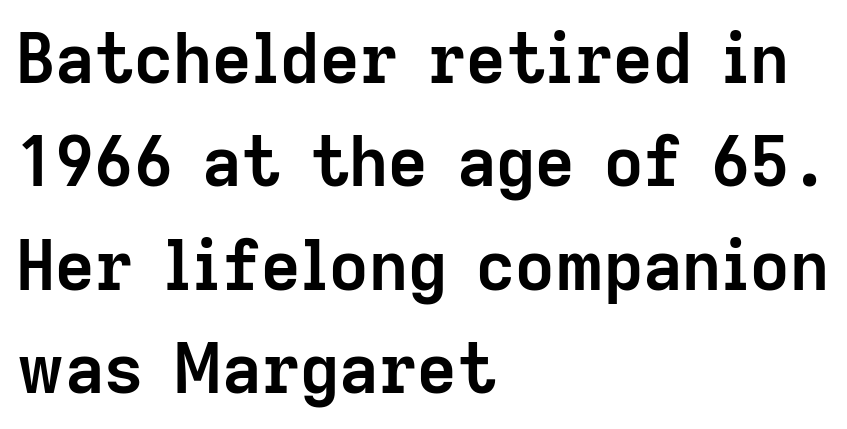
The image shows 68 px semibold sans-serif type, upright; set left-aligned, normal line spacing (1.52x), normal letter spacing, not underlined; low stroke contrast and a medium x-height.
